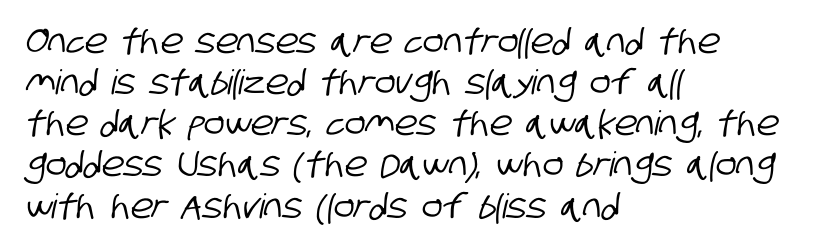
Alignment: flush left. In terms of letterspacing, this is plain default setting. Think of a printed novel: that variable character pitch is what you see here. The baseline area is clear. Serifs: no, the terminals of the letterforms are clean.
